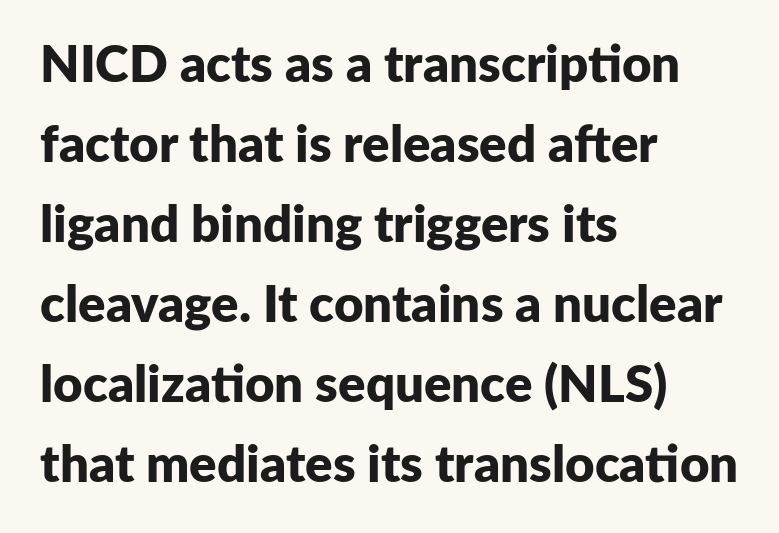
The image shows 51 px bold sans-serif type, upright; set left-aligned, normal line spacing (1.57x), normal letter spacing, not underlined; low stroke contrast and a medium x-height.
